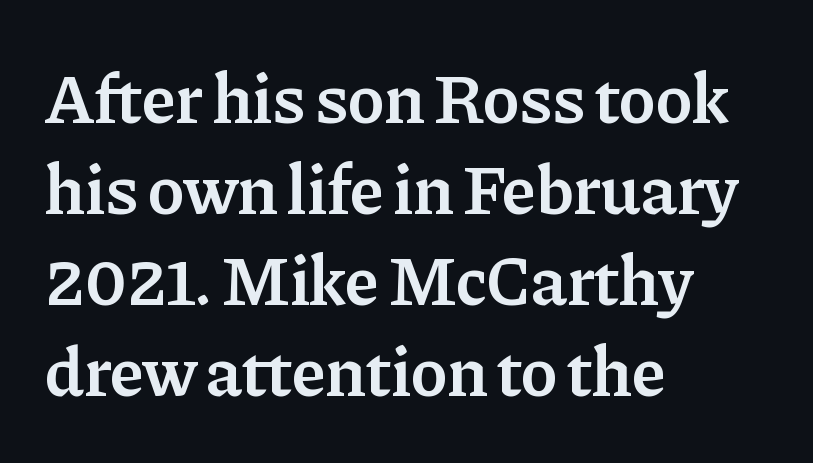
The image shows 70 px semibold serif type, upright; set left-aligned, normal line spacing (1.3x), normal letter spacing, not underlined; low stroke contrast and a medium x-height.
